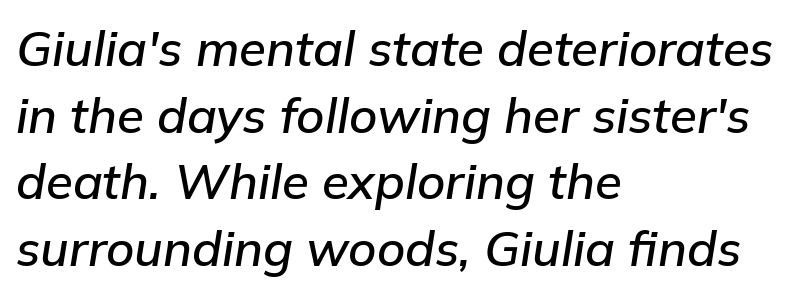
Q: Is the text italic (slanted)? A: Yes, it leans right by about 9 degrees.
Q: Is the text underlined? A: No.
Q: How is the paragraph aligned? A: Left-aligned.
Q: Is the spacing between letters normal or unusually wide? A: Normal.
Q: Is the spacing between lines tight, normal or loose? A: Normal.
Q: Width (condensed, normal, or wide)? A: Normal.
Q: Stroke contrast? A: Low.
Q: x-height? A: Medium.
Q: Monospaced? A: No.
